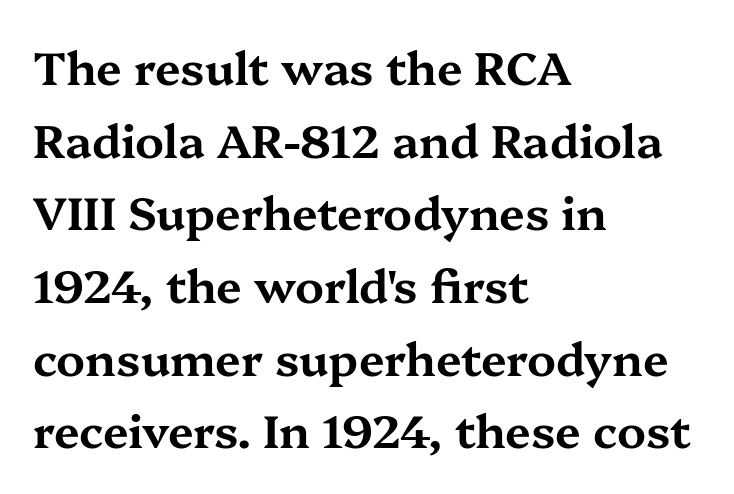
The image shows 46 px wide serif type, upright; set left-aligned, normal line spacing (1.58x), normal letter spacing, not underlined; medium stroke contrast and a medium x-height.
